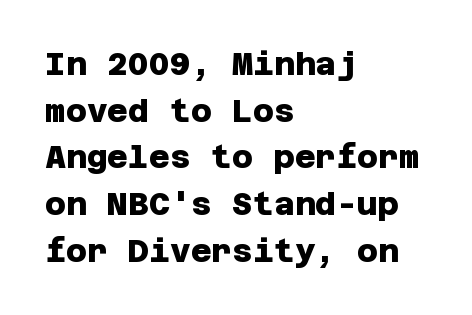
Q: Is the text bold? A: Yes.
Q: Is the typeface a serif or a sans-serif typeface? A: Sans-serif.
Q: Is the text underlined? A: No.
Q: How is the paragraph aligned? A: Left-aligned.
Q: Is the spacing between letters normal or unusually wide? A: Normal.
Q: Is the spacing between lines tight, normal or loose? A: Normal.
Q: Width (condensed, normal, or wide)? A: Normal.
Q: Stroke contrast? A: Low.
Q: x-height? A: Large.
